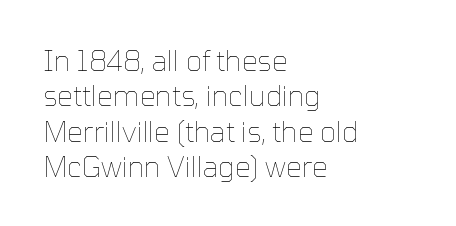
The image shows 28 px thin type, upright; set left-aligned, normal line spacing (1.26x), normal letter spacing, not underlined; low stroke contrast and a medium x-height.
